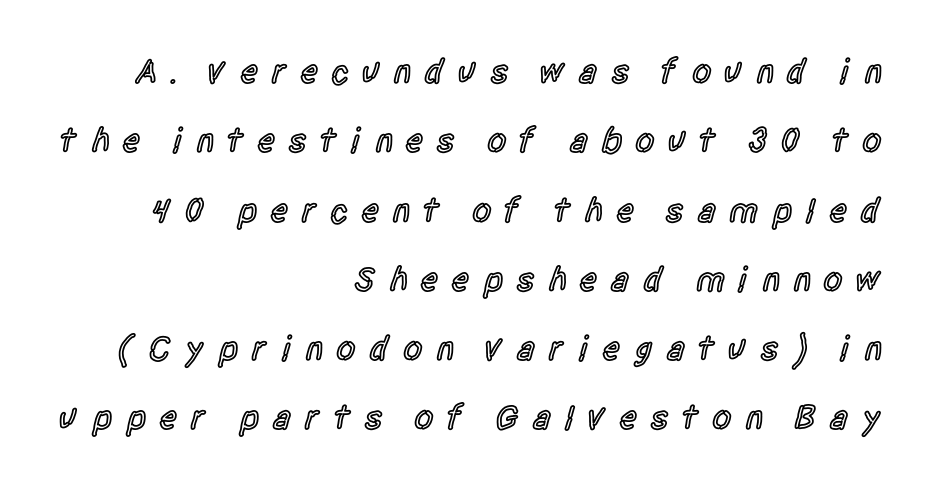
The image shows 35 px semibold, condensed sans-serif type; set right-aligned, loose line spacing (1.98x), unusually wide letter spacing (+0.36 em), not underlined; a large x-height.
